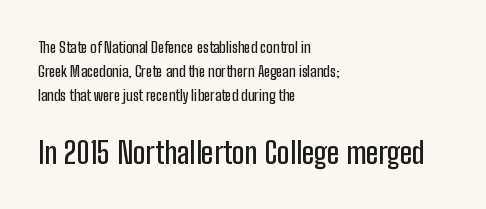
The gaps between neighbouring characters are ordinary and unremarkable. Check the space under the baseline: it is left empty. This sample has the flowing, uneven cadence of proportional lettering. Baseline-to-baseline distance is the conventional proportion of letter height. Stroke terminals: plain, sans-serif.
